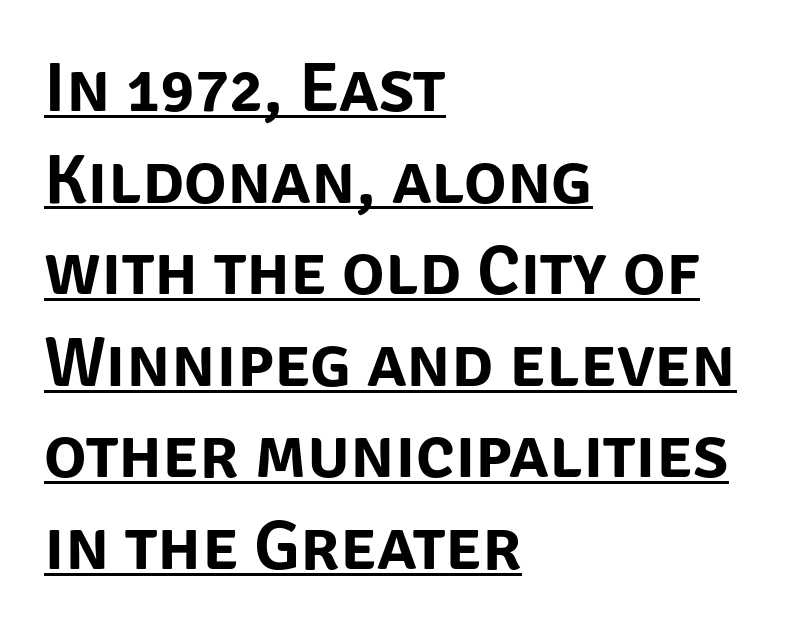
Q: Is the text italic (slanted)? A: No, it is upright.
Q: Is the typeface a serif or a sans-serif typeface? A: Sans-serif.
Q: Is the text underlined? A: Yes.
Q: How is the paragraph aligned? A: Left-aligned.
Q: Is the spacing between letters normal or unusually wide? A: Normal.
Q: Is the spacing between lines tight, normal or loose? A: Normal.
Q: Width (condensed, normal, or wide)? A: Normal.
Q: Stroke contrast? A: Low.
Q: x-height? A: Large.
Q: Monospaced? A: No.
